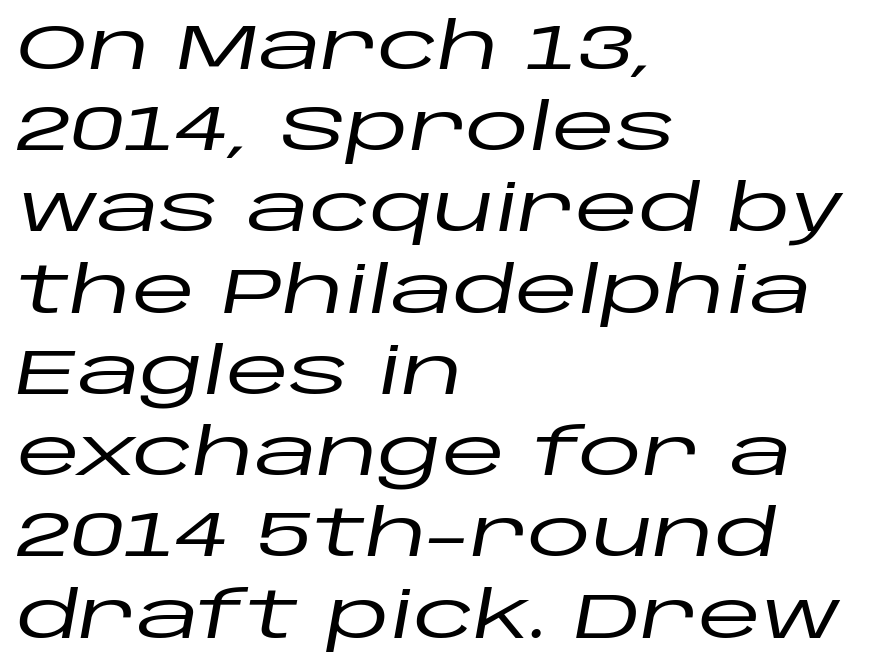
The image shows 65 px wide type, italic (leaning right); set left-aligned, normal line spacing (1.25x), normal letter spacing, not underlined; low stroke contrast and a large x-height.
